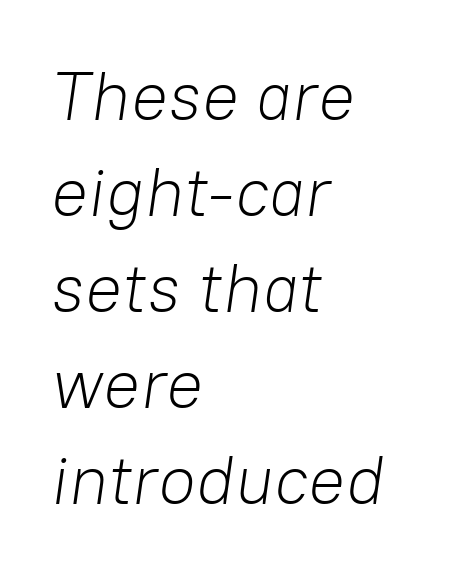
{"italic": "yes", "lean": "right", "slant_degrees": 8, "bold": "no", "weight": "light", "width": "normal", "stroke_contrast": "low", "x_height": "medium", "monospaced": "no", "underline": "no", "align": "left", "line_spacing": "normal", "line_spacing_ratio": 1.39, "letter_spacing": "normal", "letter_spacing_em": 0.0, "glyph_px": 69}
